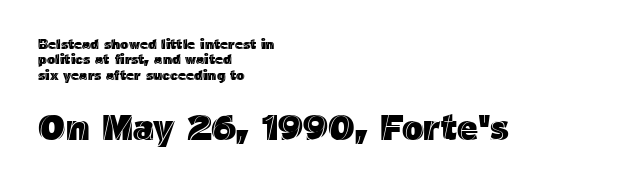
{"italic": "no", "width": "normal", "x_height": "medium", "monospaced": "no", "underline": "no", "align": "left", "line_spacing": "tight", "line_spacing_ratio": 1.09, "letter_spacing": "normal", "letter_spacing_em": 0.0, "larger_block": "second", "size_ratio": 2.57, "glyph_px": 36}
